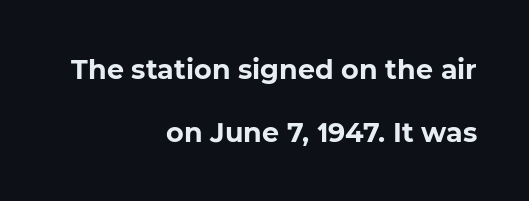
The image shows 27 px bold type; set right-aligned, loose line spacing (2.32x), normal letter spacing, not underlined.
